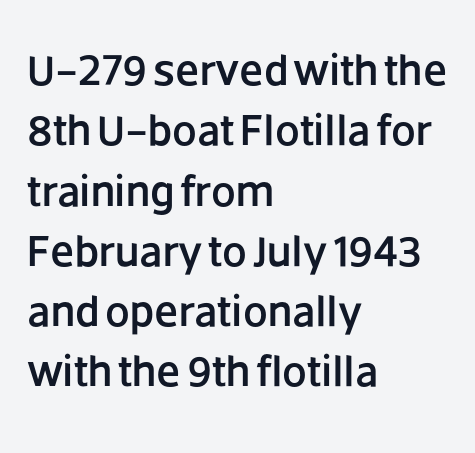
Q: Is the text italic (slanted)? A: No, it is upright.
Q: Is the typeface a serif or a sans-serif typeface? A: Sans-serif.
Q: Is the text underlined? A: No.
Q: How is the paragraph aligned? A: Left-aligned.
Q: Is the spacing between letters normal or unusually wide? A: Normal.
Q: Is the spacing between lines tight, normal or loose? A: Normal.
Q: Width (condensed, normal, or wide)? A: Normal.
Q: Stroke contrast? A: Low.
Q: x-height? A: Large.
Q: Monospaced? A: No.
